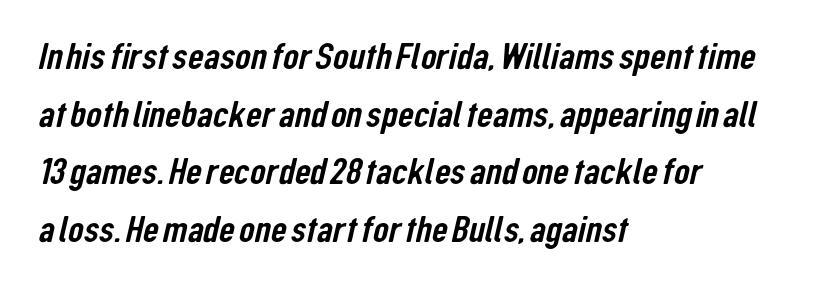
{"serif": "no", "width": "condensed", "stroke_contrast": "low", "x_height": "medium", "monospaced": "no", "underline": "no", "align": "left", "line_spacing": "normal", "line_spacing_ratio": 1.48, "letter_spacing": "normal", "letter_spacing_em": 0.0, "glyph_px": 39}
